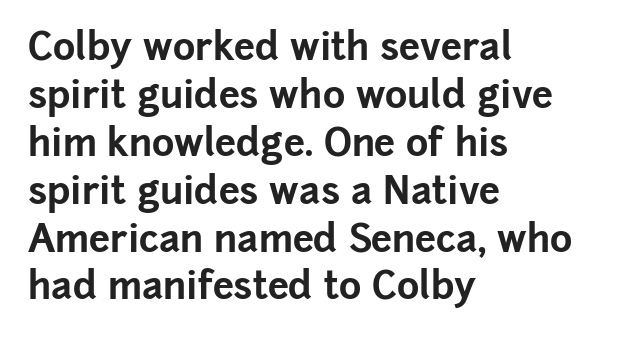
The space beneath each line is pristine and unruled. The passage shown is emphatically bold. Nope, not italic — everything's standing straight. The passage shown has conventional tracking throughout.
